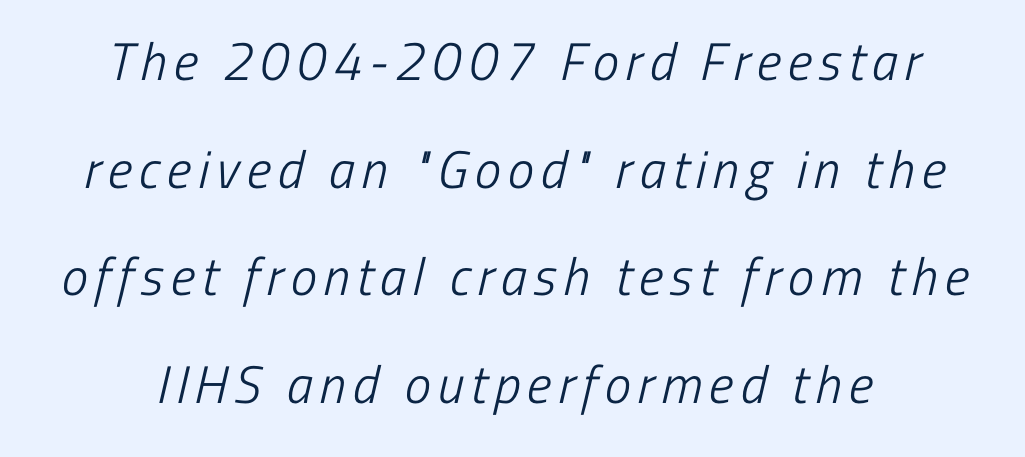
Q: Is the text bold? A: No.
Q: Is the typeface a serif or a sans-serif typeface? A: Sans-serif.
Q: Is the text underlined? A: No.
Q: Is the spacing between lines tight, normal or loose? A: Loose.
Q: Width (condensed, normal, or wide)? A: Condensed.
Q: Stroke contrast? A: Low.
Q: x-height? A: Medium.
Q: Monospaced? A: No.
